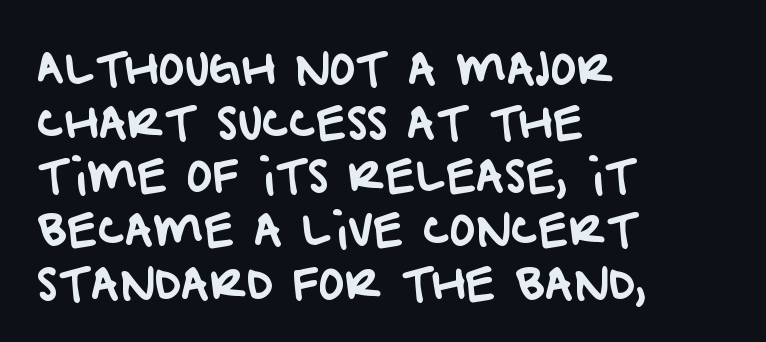
{"serif": "no", "width": "normal", "stroke_contrast": "low", "x_height": "large", "monospaced": "no", "underline": "no", "align": "left", "line_spacing_ratio": 1.22, "letter_spacing": "normal", "letter_spacing_em": 0.0, "glyph_px": 44}
